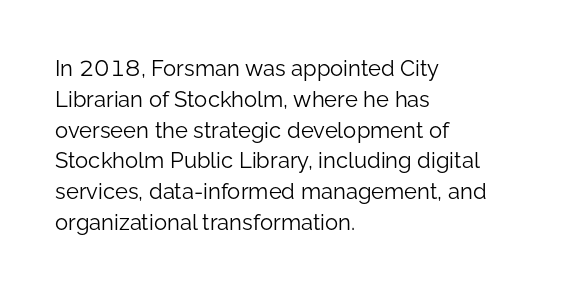
The image shows 22 px text type, upright; set left-aligned, normal line spacing (1.4x), normal letter spacing, not underlined.
